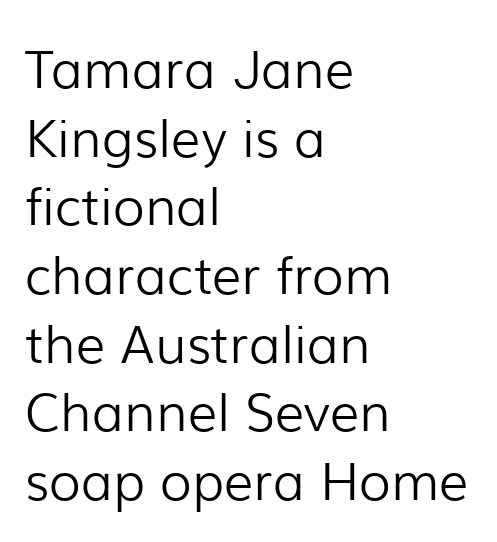
Q: Is the text bold? A: No.
Q: Is the text italic (slanted)? A: No, it is upright.
Q: Is the typeface a serif or a sans-serif typeface? A: Sans-serif.
Q: Is the text underlined? A: No.
Q: How is the paragraph aligned? A: Left-aligned.
Q: Is the spacing between letters normal or unusually wide? A: Normal.
Q: Is the spacing between lines tight, normal or loose? A: Normal.
Q: Width (condensed, normal, or wide)? A: Normal.
Q: Stroke contrast? A: Low.
Q: x-height? A: Medium.
Q: Monospaced? A: No.
